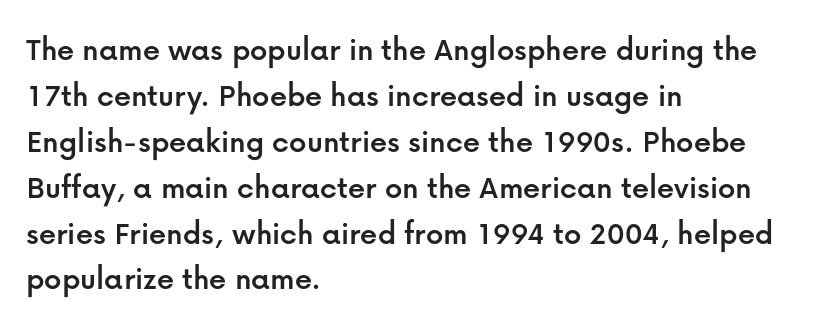
{"serif": "no", "italic": "no", "width": "normal", "stroke_contrast": "low", "x_height": "medium", "monospaced": "no", "underline": "no", "align": "left", "line_spacing": "normal", "line_spacing_ratio": 1.35, "letter_spacing": "normal", "letter_spacing_em": 0.0, "glyph_px": 34}
